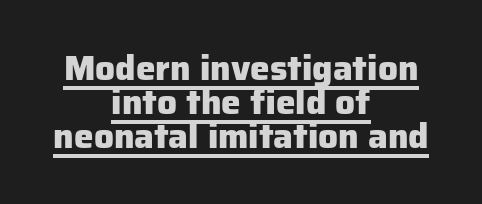
Is this a fixed-width face? No — the glyphs have proportional, varying widths. Check the space under the baseline: a stroke is drawn there. I'd call this a sans setting — the letters go barefoot. This is roman type, the default non-slanted kind. The space between consecutive lines is stingy.
